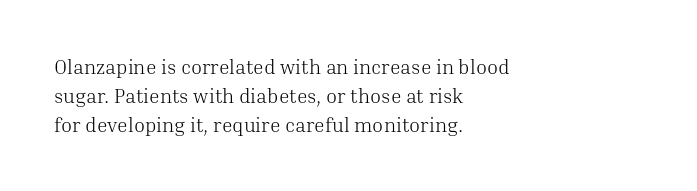
The image shows 20 px text type, upright; set left-aligned, normal line spacing (1.44x), normal letter spacing, not underlined.
